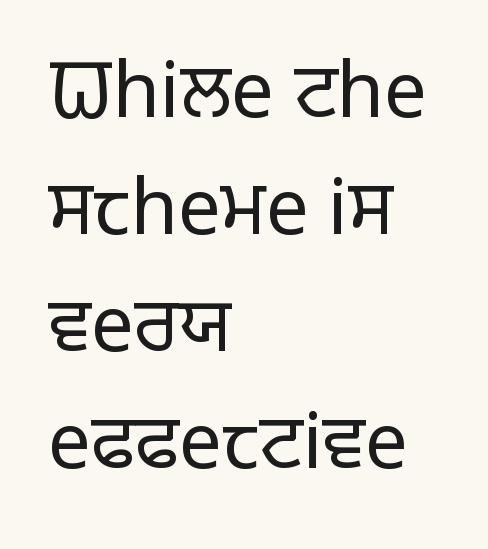
Underlining? Definitely not there. The rendering uses a moderate line-height, typical for paragraphs. Left-aligned paragraph, ragged on the right. A typesetter would mark this as roman, not italic. Here the designer chose a conventional face with non-uniform glyph widths.
